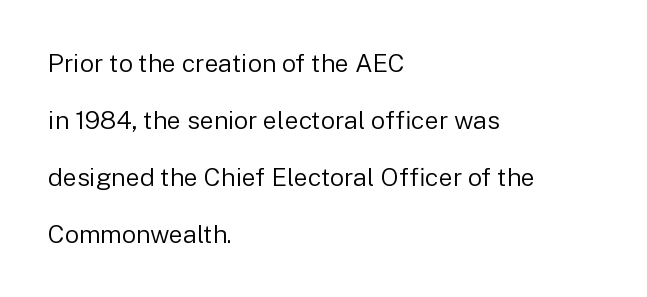
{"italic": "no", "bold": "no", "underline": "no", "align": "left", "line_spacing": "loose", "line_spacing_ratio": 2.28, "letter_spacing": "normal", "letter_spacing_em": 0.0, "glyph_px": 25}
